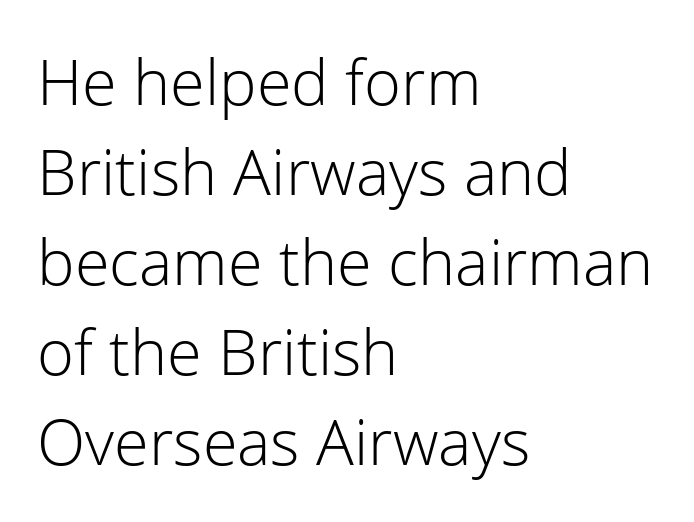
{"serif": "no", "italic": "no", "bold": "no", "weight": "light", "width": "normal", "stroke_contrast": "low", "x_height": "medium", "monospaced": "no", "underline": "no", "align": "left", "line_spacing": "normal", "line_spacing_ratio": 1.43, "letter_spacing": "normal", "letter_spacing_em": 0.0, "glyph_px": 63}
